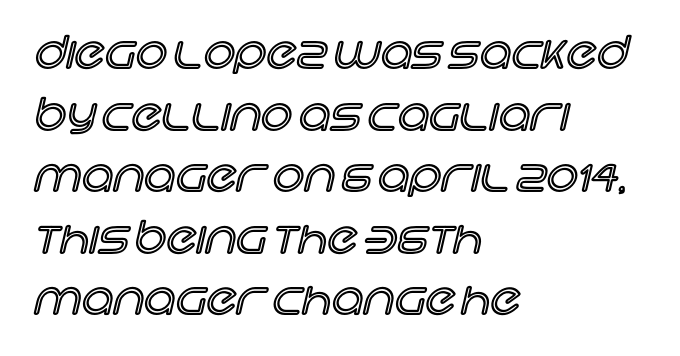
Q: Is the text italic (slanted)? A: Yes.
Q: Is the text underlined? A: No.
Q: How is the paragraph aligned? A: Left-aligned.
Q: Is the spacing between letters normal or unusually wide? A: Normal.
Q: Is the spacing between lines tight, normal or loose? A: Normal.
Q: Width (condensed, normal, or wide)? A: Normal.
Q: x-height? A: Large.
Q: Monospaced? A: No.
